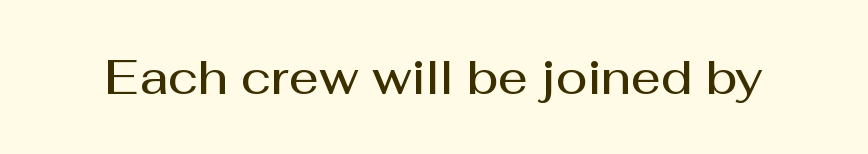
Q: Is the text bold? A: Semi-bold.
Q: Is the text italic (slanted)? A: No, it is upright.
Q: Is the typeface a serif or a sans-serif typeface? A: Sans-serif.
Q: Is the text underlined? A: No.
Q: Is the spacing between letters normal or unusually wide? A: Normal.
Q: Width (condensed, normal, or wide)? A: Normal.
Q: Stroke contrast? A: Medium.
Q: x-height? A: Medium.
Q: Monospaced? A: No.
